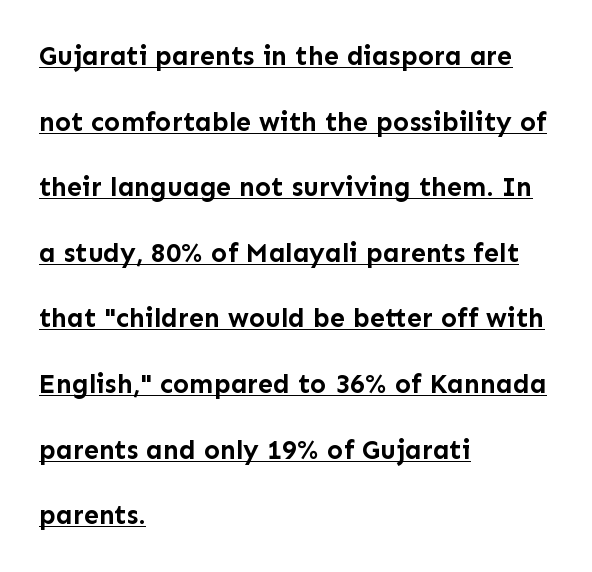
The image shows 27 px bold type, upright; set left-aligned, loose line spacing (2.43x), normal letter spacing, underlined.
